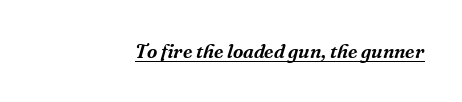
You can tell it's italic because the verticals aren't actually vertical. You can see a thin bar hugging the bottom of the glyphs. Teacher's note: observe the even right margin — that is flush-right alignment. There is no visible air inserted between adjacent glyphs.
